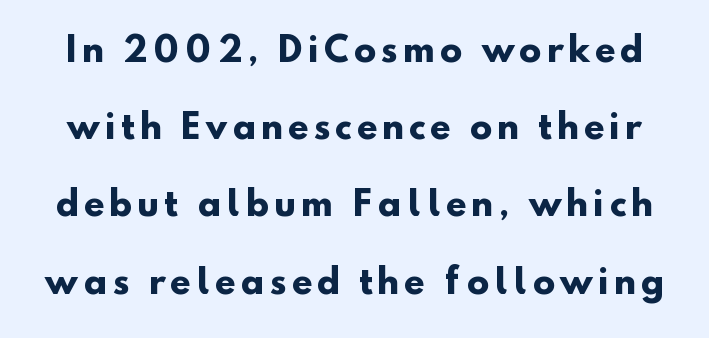
The image shows 33 px heavy sans-serif type; set loose line spacing (2.34x), not underlined; low stroke contrast and a small x-height.
